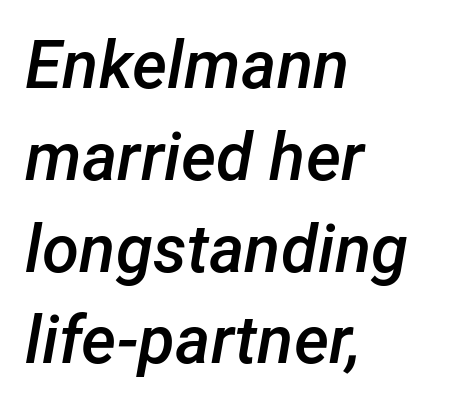
Q: Is the text bold? A: Semi-bold.
Q: Is the text italic (slanted)? A: Yes, it leans right by about 12 degrees.
Q: Is the text underlined? A: No.
Q: How is the paragraph aligned? A: Left-aligned.
Q: Is the spacing between letters normal or unusually wide? A: Normal.
Q: Is the spacing between lines tight, normal or loose? A: Normal.
Q: Width (condensed, normal, or wide)? A: Normal.
Q: Stroke contrast? A: Low.
Q: x-height? A: Medium.
Q: Monospaced? A: No.
